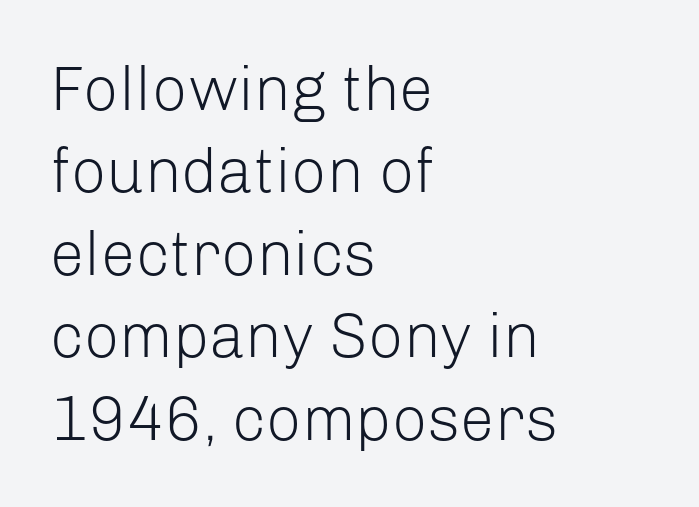
Is the block centered? No — it sits flush against the left margin. Style check: upright. Observe the absence of serifs on each vertical stroke in this sample. Students, note that the glyphs here touch the page at normal intervals.
